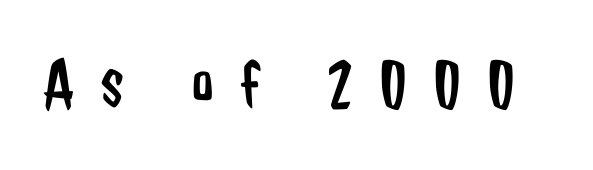
Caption: face not bold, strokes unweighted. Underline: absent. Is this a fixed-width face? No — the glyphs have proportional, varying widths. The designer went with a sans here, leaving each stem footless.
